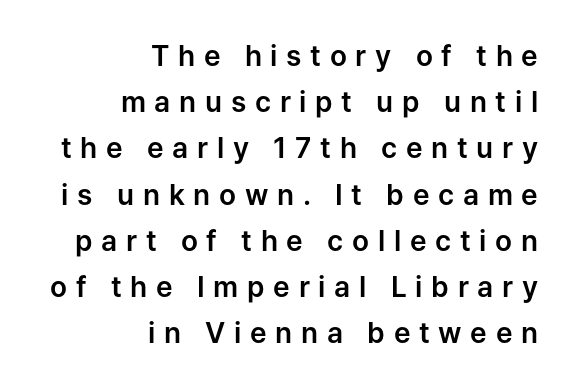
{"serif": "no", "italic": "no", "width": "normal", "stroke_contrast": "low", "x_height": "medium", "monospaced": "no", "underline": "no", "align": "right", "line_spacing": "normal", "line_spacing_ratio": 1.65, "letter_spacing": "wide", "letter_spacing_em": 0.31, "glyph_px": 28}
